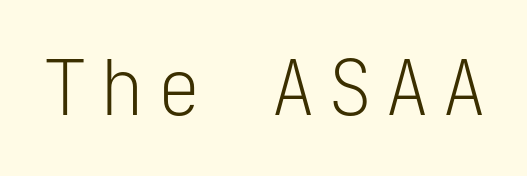
Just letters on the line, the space beneath them empty. Posture: upright roman. Grotesque or geometric, the face here clearly has no serifs. The face used here is monospaced, like something from a code editor. The typesetting does not lean heavy: it is not bold.
